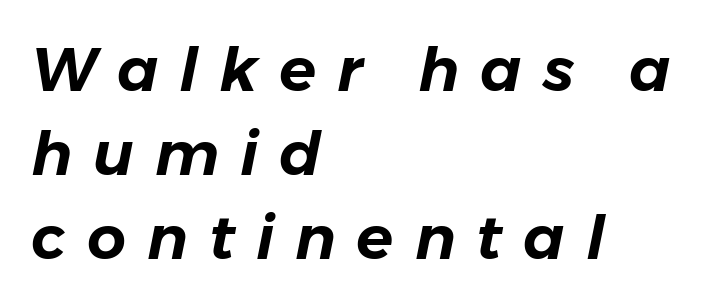
Q: Is the text italic (slanted)? A: Yes, it leans right by about 11 degrees.
Q: Is the text underlined? A: No.
Q: How is the paragraph aligned? A: Left-aligned.
Q: Is the spacing between letters normal or unusually wide? A: Unusually wide.
Q: Is the spacing between lines tight, normal or loose? A: Normal.
Q: Width (condensed, normal, or wide)? A: Normal.
Q: Stroke contrast? A: Low.
Q: x-height? A: Medium.
Q: Monospaced? A: No.
